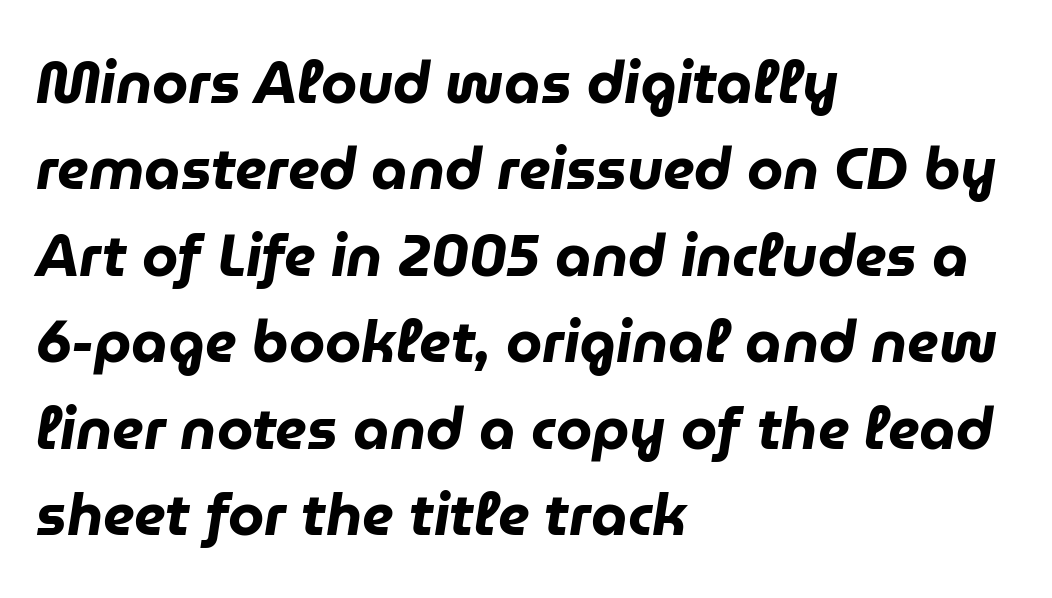
The image shows 58 px heavy type, italic (leaning right); set left-aligned, normal line spacing (1.49x), normal letter spacing, not underlined; low stroke contrast and a medium x-height.
